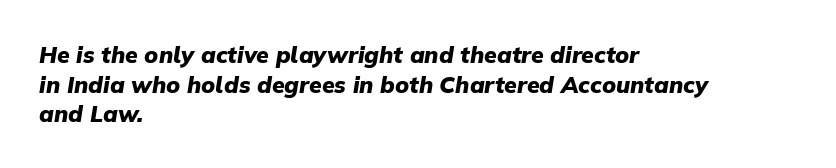
The image shows 23 px bold type, italic (leaning right); set left-aligned, normal line spacing (1.29x), normal letter spacing, not underlined.
